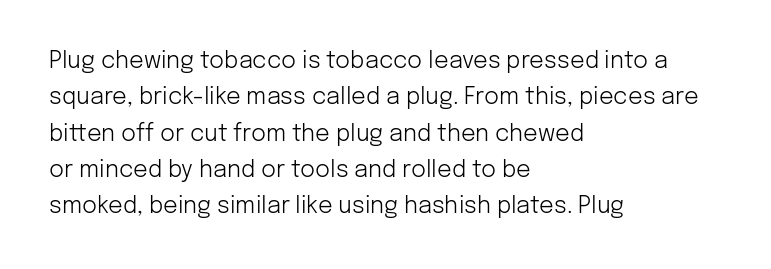
{"italic": "no", "bold": "no", "underline": "no", "align": "left", "line_spacing": "normal", "line_spacing_ratio": 1.58, "letter_spacing": "normal", "letter_spacing_em": 0.0, "glyph_px": 23}
